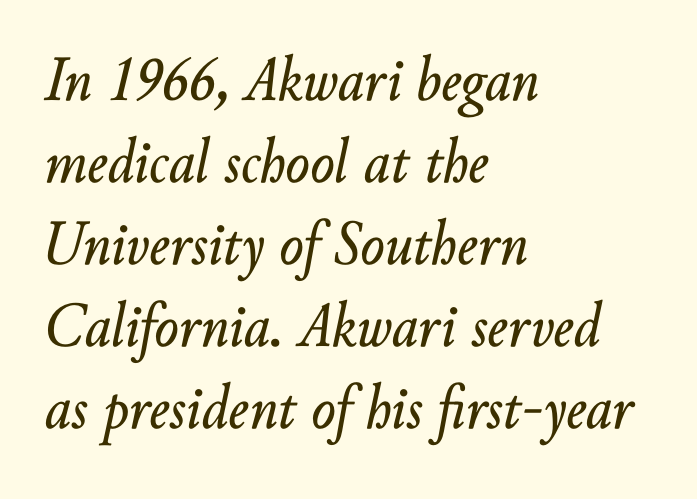
Q: Is the text italic (slanted)? A: Yes, it leans right by about 10 degrees.
Q: Is the text underlined? A: No.
Q: How is the paragraph aligned? A: Left-aligned.
Q: Is the spacing between letters normal or unusually wide? A: Normal.
Q: Is the spacing between lines tight, normal or loose? A: Normal.
Q: Width (condensed, normal, or wide)? A: Normal.
Q: Stroke contrast? A: Low.
Q: x-height? A: Small.
Q: Monospaced? A: No.
